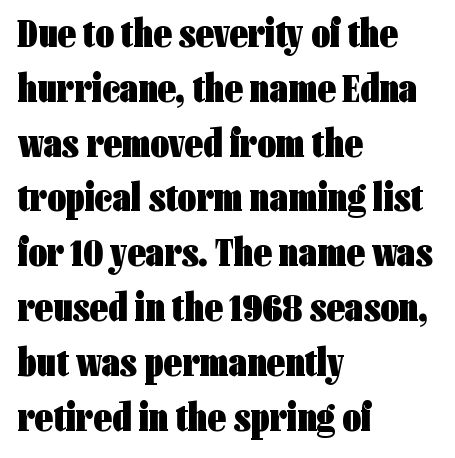
The image shows 40 px heavy, condensed sans-serif type, upright; set left-aligned, normal line spacing (1.37x), normal letter spacing, not underlined; low stroke contrast and a medium x-height.
